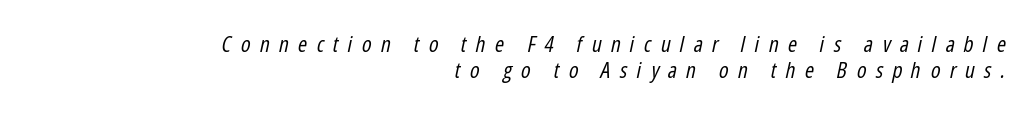
The image shows 22 px text type, italic (leaning right); set right-aligned, line spacing 1.16x, unusually wide letter spacing (+0.42 em), not underlined.
